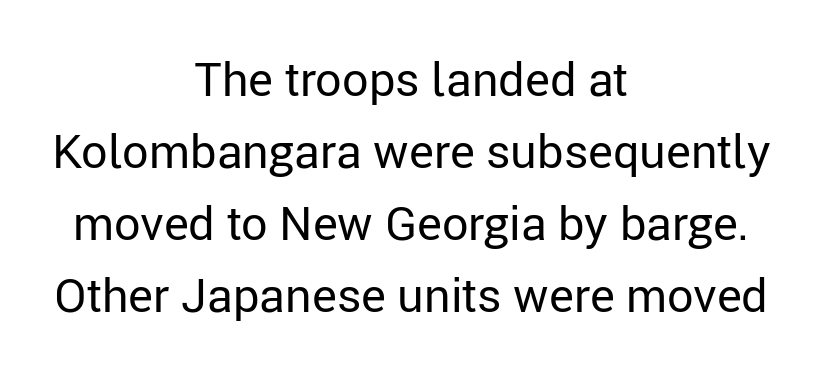
The string is rendered with underlining switched off. The rendering uses natural spacing where letterforms have individual widths. The compositor balanced each line on the midline. Each new line begins a customary step beneath the previous one. Posture: vertical. Look at the tracking — it's just the regular setting, nothing added.
